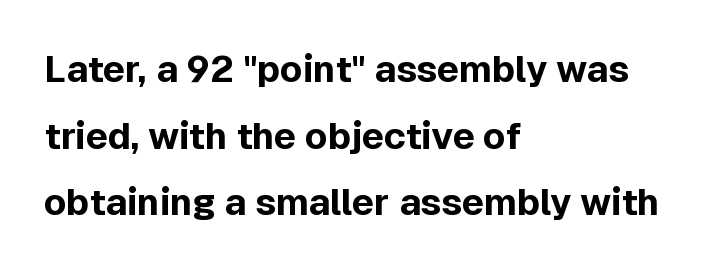
The image shows 37 px bold sans-serif type, upright; set left-aligned, line spacing 1.8x, normal letter spacing, not underlined; a medium x-height.
